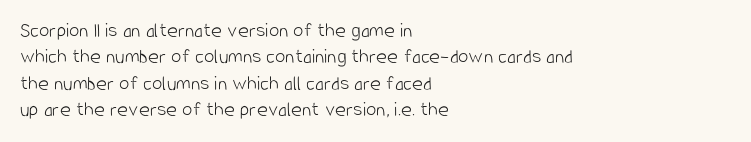
The rendering uses a moderate line-height, typical for paragraphs. Only glyphs here, with clear space below each row. The passage is arranged the way most books set body copy — flush left. Spacing between characters is what you'd get straight out of the box.
